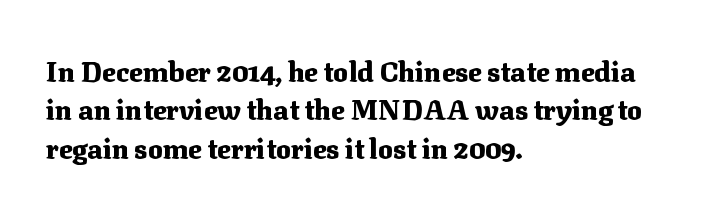
Q: Is the text bold? A: Yes.
Q: Is the text italic (slanted)? A: No, it is upright.
Q: Is the typeface a serif or a sans-serif typeface? A: Serif.
Q: Is the text underlined? A: No.
Q: How is the paragraph aligned? A: Left-aligned.
Q: Is the spacing between letters normal or unusually wide? A: Normal.
Q: Is the spacing between lines tight, normal or loose? A: Normal.
Q: Width (condensed, normal, or wide)? A: Normal.
Q: Stroke contrast? A: Medium.
Q: x-height? A: Medium.
Q: Monospaced? A: No.
